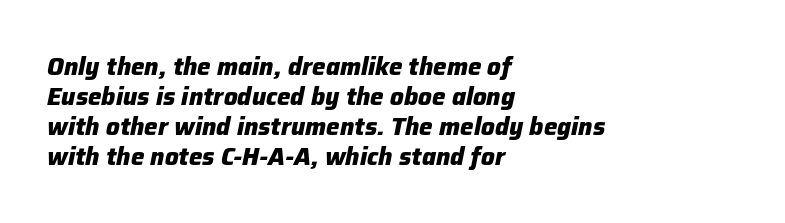
Q: Is the text bold? A: Yes.
Q: Is the text italic (slanted)? A: Yes, it leans right by about 12 degrees.
Q: Is the text underlined? A: No.
Q: How is the paragraph aligned? A: Left-aligned.
Q: Is the spacing between letters normal or unusually wide? A: Normal.
Q: Is the spacing between lines tight, normal or loose? A: Normal.
